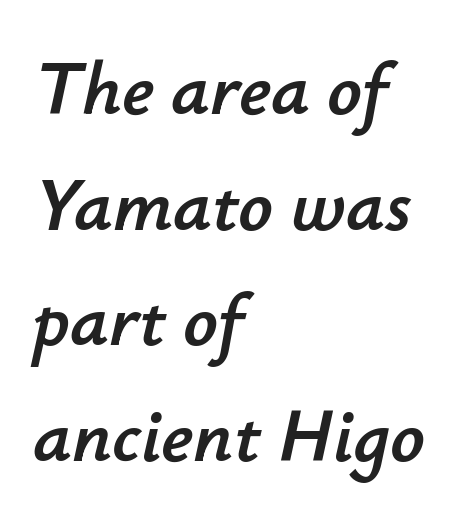
The image shows 76 px text type, italic (leaning right); set left-aligned, normal line spacing (1.52x), normal letter spacing, not underlined; low stroke contrast and a small x-height.
